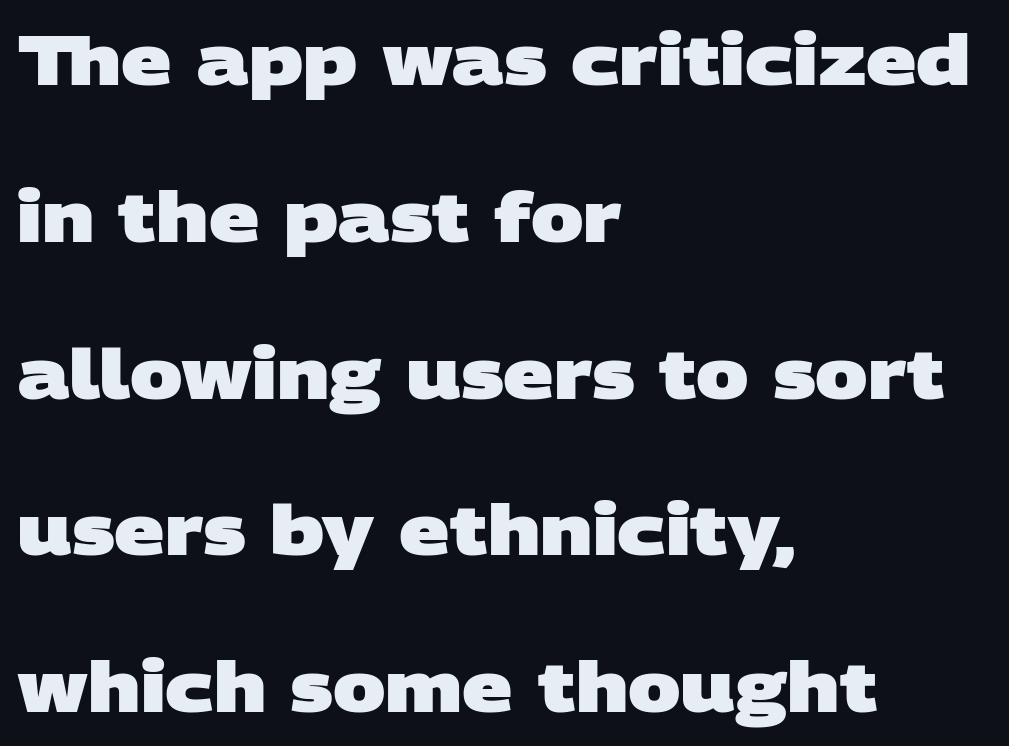
Glance below the letters and you will spot only blank space. The glyphs in this specimen are sans serif. Widely set lines give the paragraph a tall, airy silhouette. Looks like regular typesetting: each glyph gets only the width it needs. Alignment: flush left.
